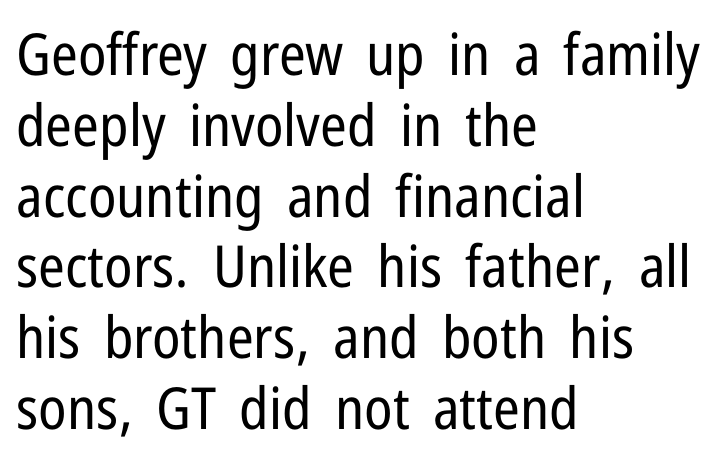
{"serif": "no", "italic": "no", "bold": "no", "weight": "regular", "width": "condensed", "stroke_contrast": "low", "x_height": "medium", "monospaced": "no", "underline": "no", "align": "left", "line_spacing_ratio": 1.22, "letter_spacing": "normal", "letter_spacing_em": 0.0, "glyph_px": 58}
